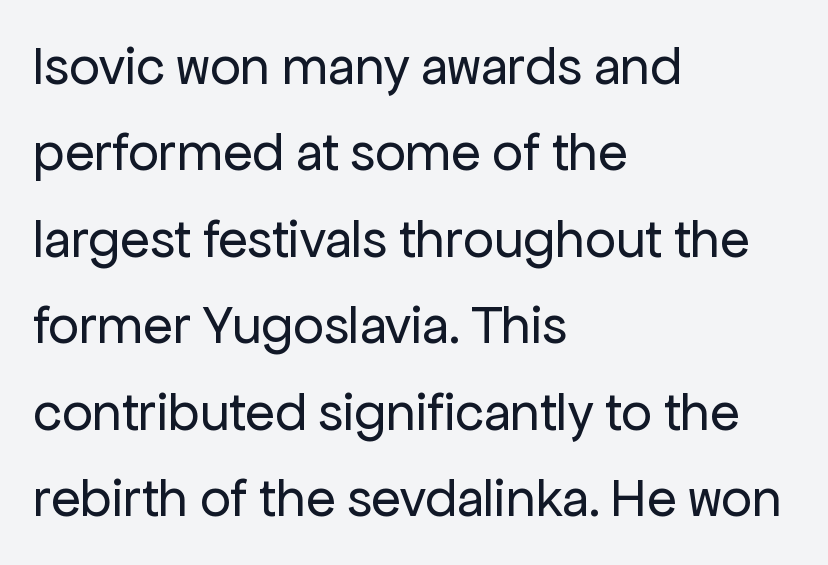
{"serif": "no", "italic": "no", "bold": "no", "weight": "regular", "width": "normal", "stroke_contrast": "low", "x_height": "medium", "monospaced": "no", "underline": "no", "align": "left", "line_spacing": "normal", "line_spacing_ratio": 1.6, "letter_spacing": "normal", "letter_spacing_em": 0.0, "glyph_px": 54}
